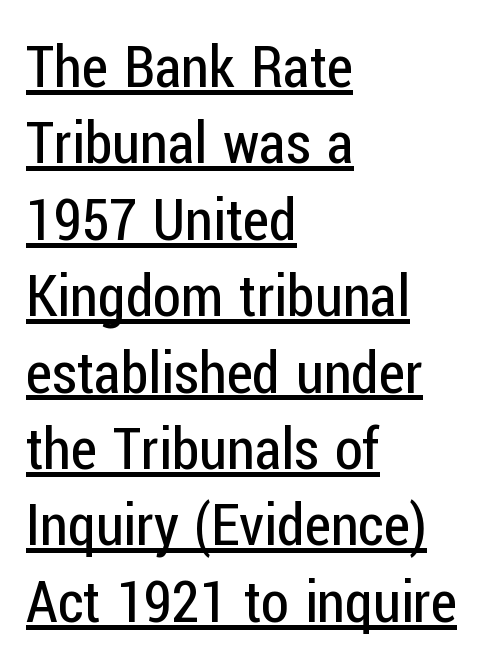
No chunkiness to these letters — they're not bold. The passage is arranged the way most books set body copy — flush left. Stroke terminals: plain, sans-serif. Notice how the stems are strictly vertical — no italics here.
